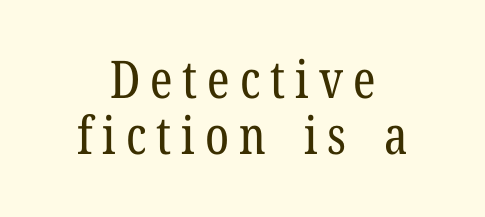
A quiet, ordinary-to-light weight characterises the typeface. The rendering shows small feet on the letterforms — a serif design. These lines were composed using upright roman letters. Every row of glyphs is offset so its center matches the block's center. This sample has the flowing, uneven cadence of proportional lettering.
